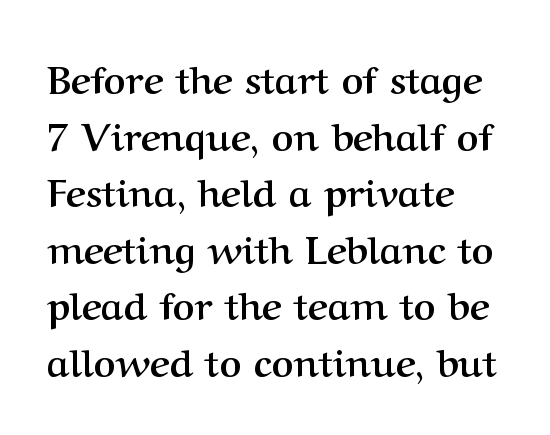
Q: Is the text bold? A: Yes.
Q: Is the text italic (slanted)? A: No, it is upright.
Q: Is the typeface a serif or a sans-serif typeface? A: Serif.
Q: Is the text underlined? A: No.
Q: How is the paragraph aligned? A: Left-aligned.
Q: Is the spacing between letters normal or unusually wide? A: Normal.
Q: Is the spacing between lines tight, normal or loose? A: Normal.
Q: Width (condensed, normal, or wide)? A: Normal.
Q: Stroke contrast? A: Medium.
Q: x-height? A: Medium.
Q: Monospaced? A: No.
